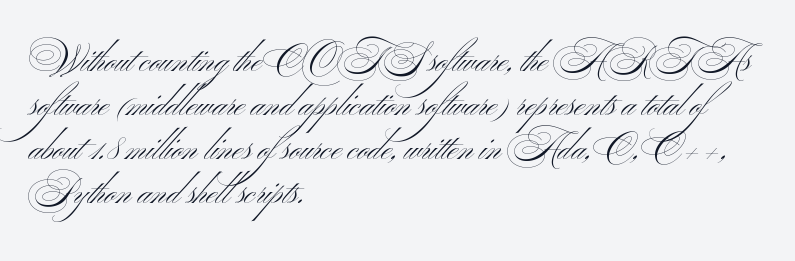
The image shows 36 px light, wide sans-serif type; set left-aligned, line spacing 1.22x, normal letter spacing, not underlined; medium stroke contrast and a small x-height.
